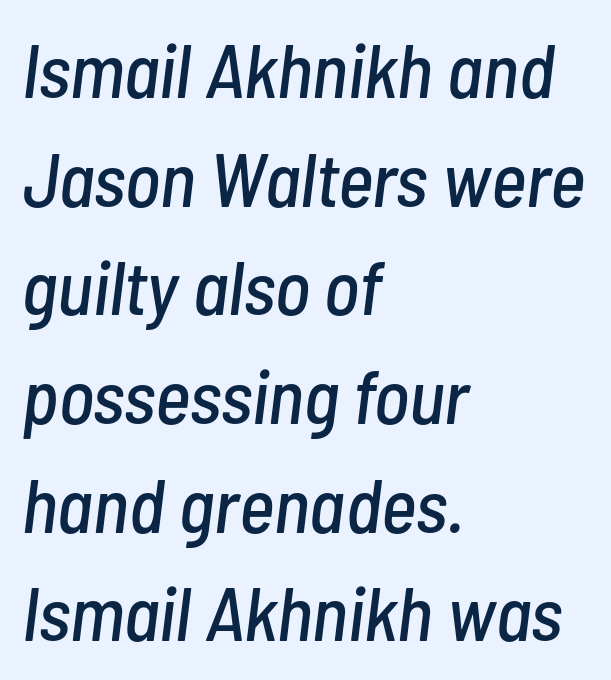
The image shows 76 px condensed type, italic (leaning right); set left-aligned, normal line spacing (1.43x), normal letter spacing, not underlined; low stroke contrast and a medium x-height.
